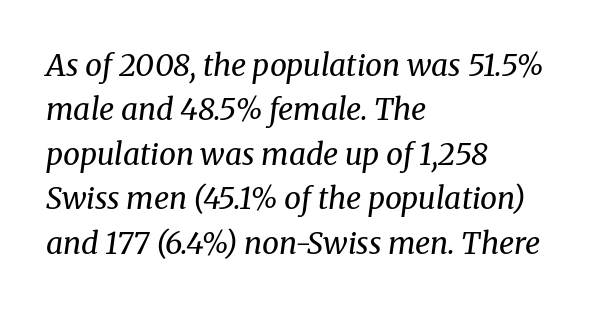
If you drew a line through each stem, it would be angled. A serif font was chosen for this passage. Spacing verdict: proportional, widths tailored to each character. Lines of text with bare space underneath. Summary of weight: not heavy and not bold. The horizontal fit of the characters is conventional and even.
